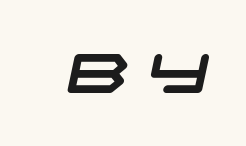
The image shows 55 px wide sans-serif type; set unusually wide letter spacing (+0.32 em), not underlined; low stroke contrast and a large x-height.
